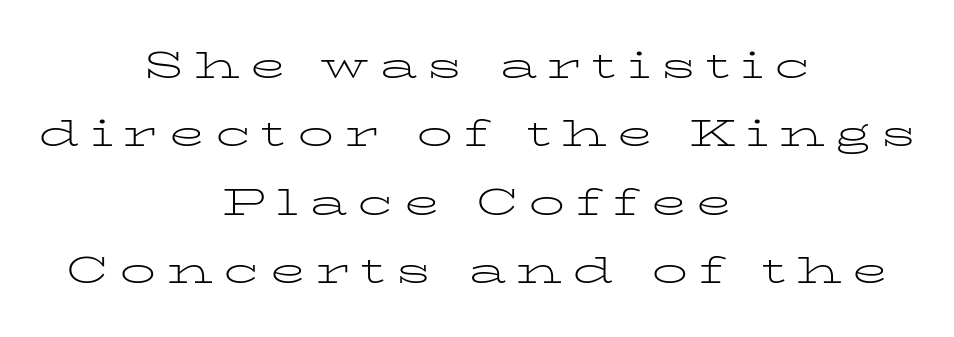
A typesetter would call this heavily tracked-out type. This is serif lettering, the kind often seen in printed books. Visually the block forms a symmetrical silhouette, jagged on both flanks. What's the leading like? Stretched, with rows far apart. The strip under each line holds only bare page. The lettering stays uniformly vertical, giving the passage a roman look.
